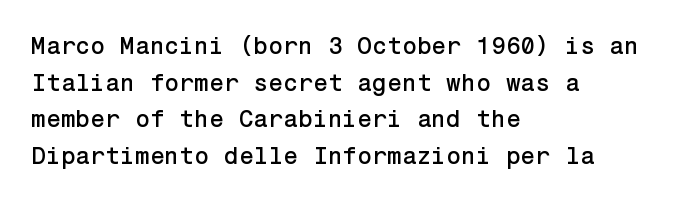
The image shows 24 px text type, upright; set left-aligned, normal line spacing (1.53x), normal letter spacing, not underlined.
